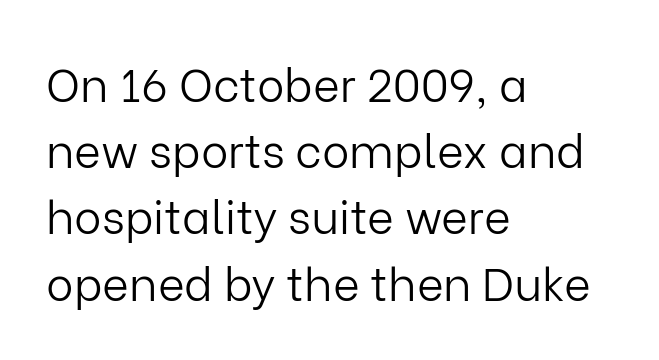
Q: Is the text bold? A: No.
Q: Is the text italic (slanted)? A: No, it is upright.
Q: Is the typeface a serif or a sans-serif typeface? A: Sans-serif.
Q: Is the text underlined? A: No.
Q: How is the paragraph aligned? A: Left-aligned.
Q: Is the spacing between letters normal or unusually wide? A: Normal.
Q: Is the spacing between lines tight, normal or loose? A: Normal.
Q: Width (condensed, normal, or wide)? A: Normal.
Q: Stroke contrast? A: Low.
Q: x-height? A: Medium.
Q: Monospaced? A: No.
